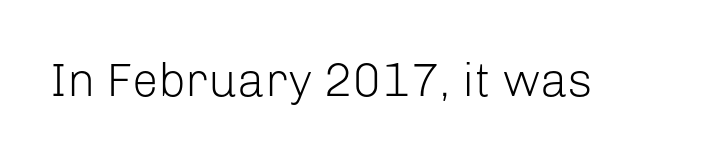
{"serif": "no", "italic": "no", "bold": "no", "weight": "light", "width": "normal", "stroke_contrast": "low", "x_height": "medium", "monospaced": "no", "underline": "no", "letter_spacing": "normal", "letter_spacing_em": 0.0, "glyph_px": 47}
